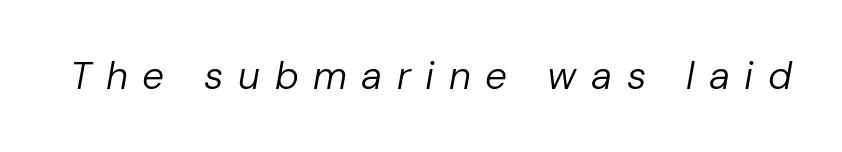
The image shows 39 px regular-weight type, italic (leaning right); set unusually wide letter spacing (+0.37 em), not underlined; low stroke contrast and a medium x-height.
